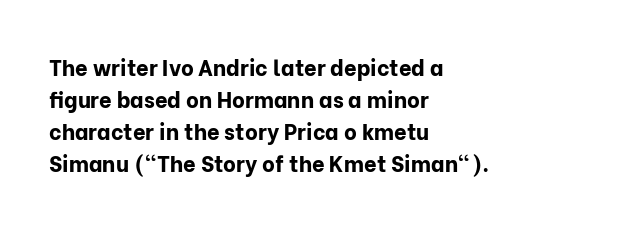
Students, observe: this is what conventionally led text looks like. Ascenders rise straight up at ninety degrees. Pretty heavy lettering here — definitely bold. The words here are not underlined.
